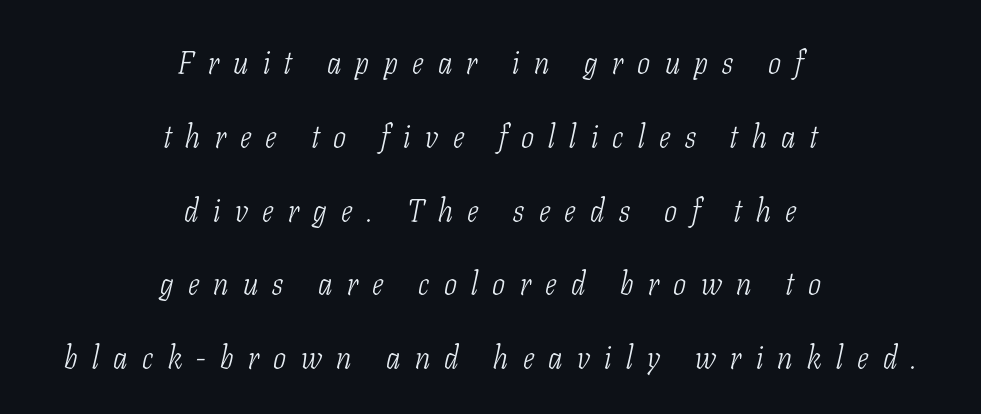
{"serif": "yes", "italic": "yes", "lean": "right", "slant_degrees": 11, "bold": "no", "weight": "light", "width": "condensed", "stroke_contrast": "low", "x_height": "medium", "monospaced": "no", "underline": "no", "align": "center", "line_spacing": "loose", "line_spacing_ratio": 2.38, "letter_spacing": "wide", "letter_spacing_em": 0.46, "glyph_px": 31}
